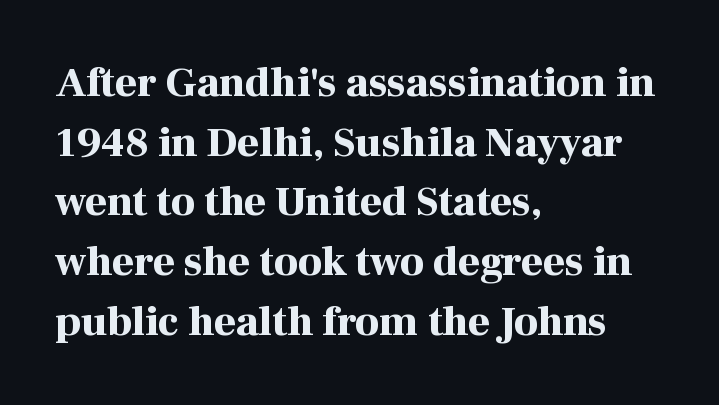
{"serif": "yes", "italic": "no", "bold": "yes", "weight": "bold", "width": "normal", "stroke_contrast": "high", "x_height": "medium", "monospaced": "no", "underline": "no", "align": "left", "line_spacing": "normal", "line_spacing_ratio": 1.42, "letter_spacing": "normal", "letter_spacing_em": 0.0, "glyph_px": 42}
